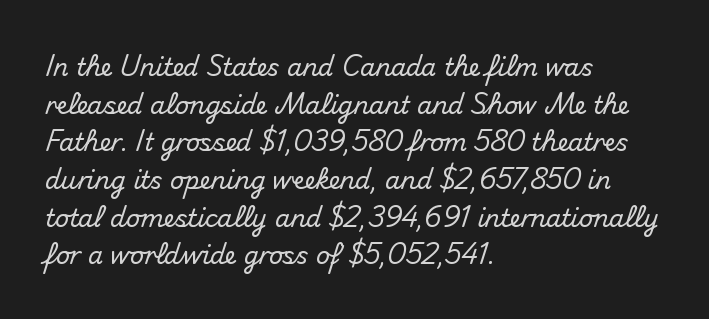
The image shows 24 px text type; set left-aligned, normal line spacing (1.57x), normal letter spacing, not underlined.
